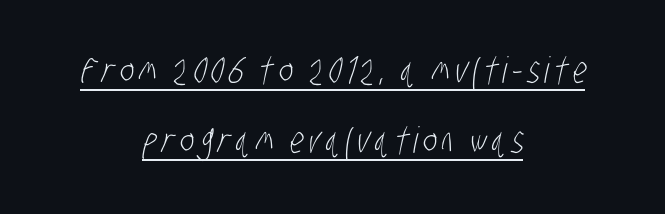
The strokes carry an ordinary text weight at most. How would I describe the line gaps? Wide and relaxed. Typeset on center — no edge is straight. No feet cap the strokes, marking this as sans-serif type. Proportional: the letters do not fall into vertical columns.
